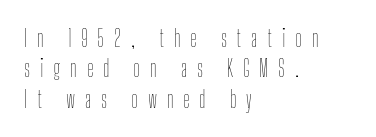
The image shows 23 px text type, upright; set left-aligned, normal line spacing (1.32x), unusually wide letter spacing (+0.42 em), not underlined.
